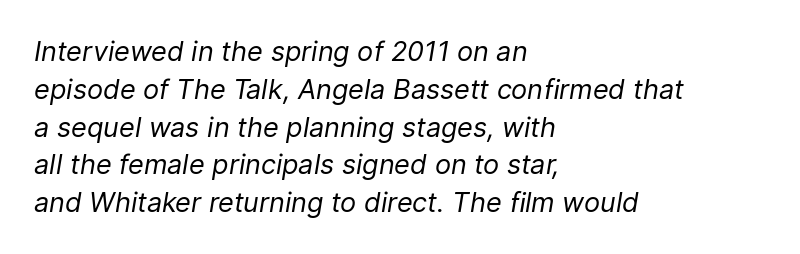
Leading matches the norm, producing a regular column. Layout note: lines flush left. The passage shown is not bold in any degree. A typesetter would call this zero additional tracking. The font's italic variant was chosen for this text.
